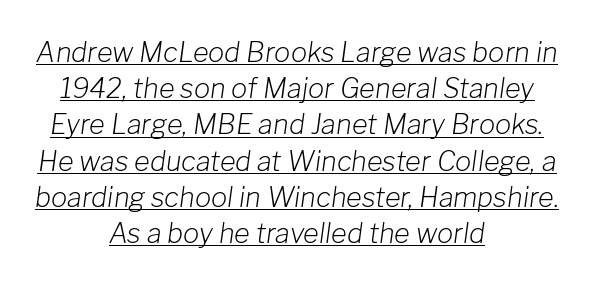
The image shows 27 px text type, italic (leaning right); set centered, normal line spacing (1.34x), normal letter spacing, underlined.
